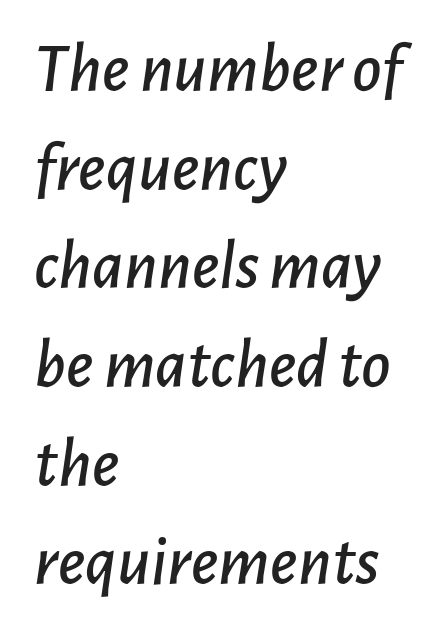
Left-aligned paragraph, ragged on the right. Is this a fixed-width face? No — the glyphs have proportional, varying widths. Regarding leading, the lines here are spaced in the standard way. Glance below the letters and you will spot only blank space.
